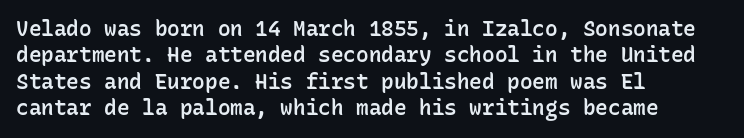
Q: Is the text bold? A: Semi-bold.
Q: Is the text italic (slanted)? A: No, it is upright.
Q: Is the text underlined? A: No.
Q: How is the paragraph aligned? A: Left-aligned.
Q: Is the spacing between letters normal or unusually wide? A: Normal.
Q: Is the spacing between lines tight, normal or loose? A: Normal.
